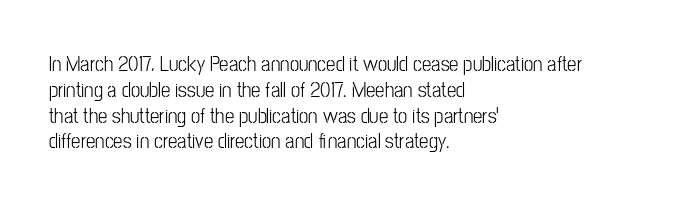
Q: Is the text bold? A: No.
Q: Is the text italic (slanted)? A: No, it is upright.
Q: Is the text underlined? A: No.
Q: How is the paragraph aligned? A: Left-aligned.
Q: Is the spacing between letters normal or unusually wide? A: Normal.
